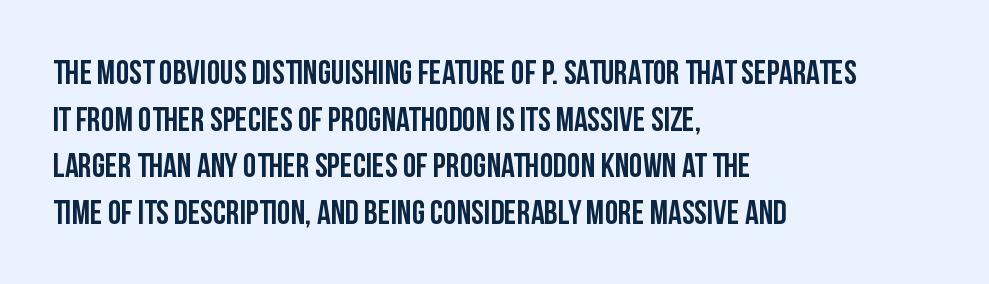
{"serif": "no", "italic": "no", "bold": "yes", "weight": "semibold", "width": "condensed", "stroke_contrast": "low", "x_height": "large", "monospaced": "no", "underline": "no", "align": "left", "line_spacing": "normal", "line_spacing_ratio": 1.37, "letter_spacing": "normal", "letter_spacing_em": 0.0, "glyph_px": 34}
